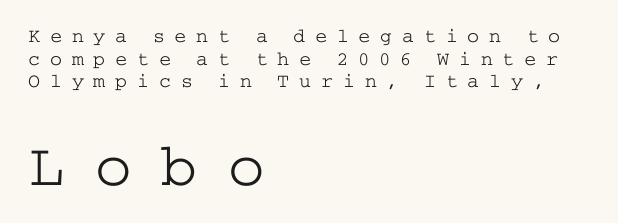
The letters stand upright; this is a roman face. Stroke terminals: seriffed. Ink coverage per letter is moderate at most. This layout puts the modest block above and the oversized block below. Summary of vertical rhythm: compact, with narrow interline spacing. Observe the wide spacing: letters keep a clear distance from each other.
